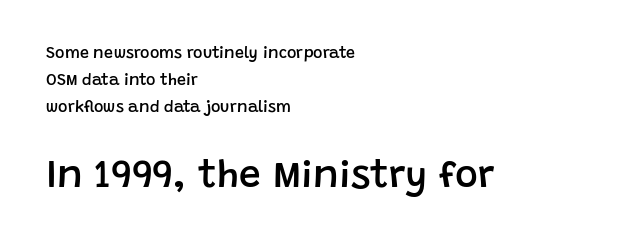
Default kerning and tracking; the words read as compact shapes. Every character sits straight up, as roman type does. The designer left line spacing at the default. The paragraph has a hard left edge and a soft right edge. Note: no serifs on the glyphs.
